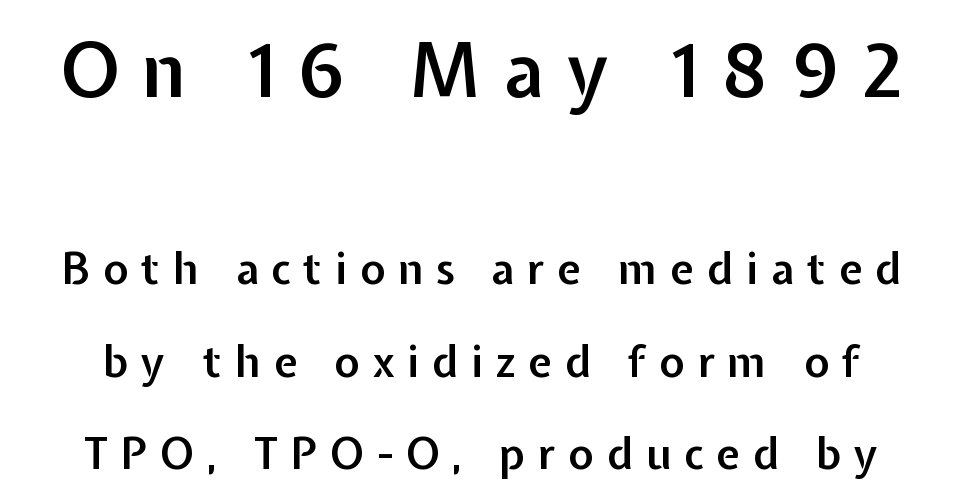
{"serif": "no", "italic": "no", "bold": "semi", "weight": "semibold", "width": "normal", "stroke_contrast": "low", "x_height": "medium", "monospaced": "no", "underline": "no", "line_spacing": "loose", "line_spacing_ratio": 2.14, "letter_spacing": "wide", "letter_spacing_em": 0.3, "larger_block": "first", "size_ratio": 1.74, "glyph_px": 75}
